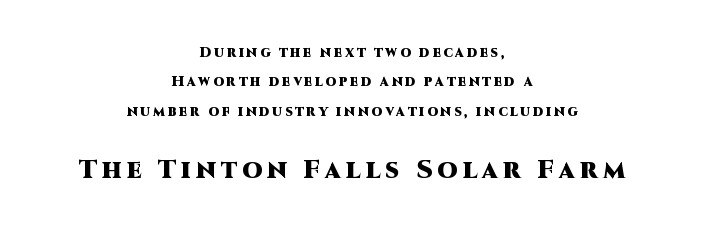
The image shows 26 px bold type, upright; set centered, loose line spacing (2.1x), not underlined; the second (bottom) block is 1.86x larger.
